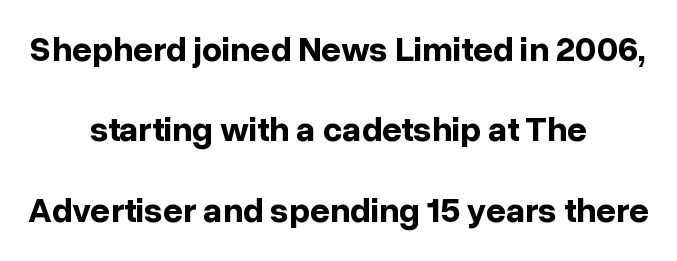
{"serif": "no", "italic": "no", "bold": "yes", "weight": "bold", "width": "normal", "stroke_contrast": "low", "x_height": "medium", "monospaced": "no", "underline": "no", "align": "center", "line_spacing": "loose", "line_spacing_ratio": 2.3, "letter_spacing": "normal", "letter_spacing_em": 0.0, "glyph_px": 35}
